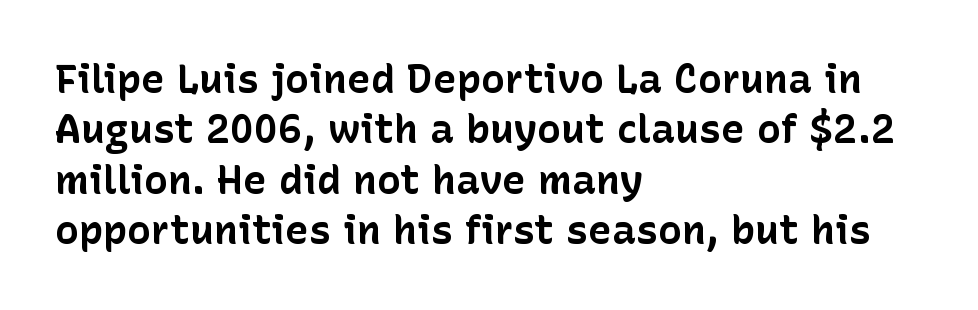
Q: Is the text bold? A: Yes.
Q: Is the text italic (slanted)? A: No, it is upright.
Q: Is the typeface a serif or a sans-serif typeface? A: Sans-serif.
Q: Is the text underlined? A: No.
Q: How is the paragraph aligned? A: Left-aligned.
Q: Is the spacing between letters normal or unusually wide? A: Normal.
Q: Is the spacing between lines tight, normal or loose? A: Normal.
Q: Width (condensed, normal, or wide)? A: Normal.
Q: Stroke contrast? A: Low.
Q: x-height? A: Medium.
Q: Monospaced? A: No.
